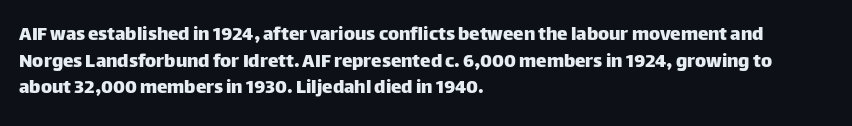
{"italic": "no", "underline": "no", "align": "left", "line_spacing": "normal", "line_spacing_ratio": 1.27, "letter_spacing": "normal", "letter_spacing_em": 0.0, "glyph_px": 21}
